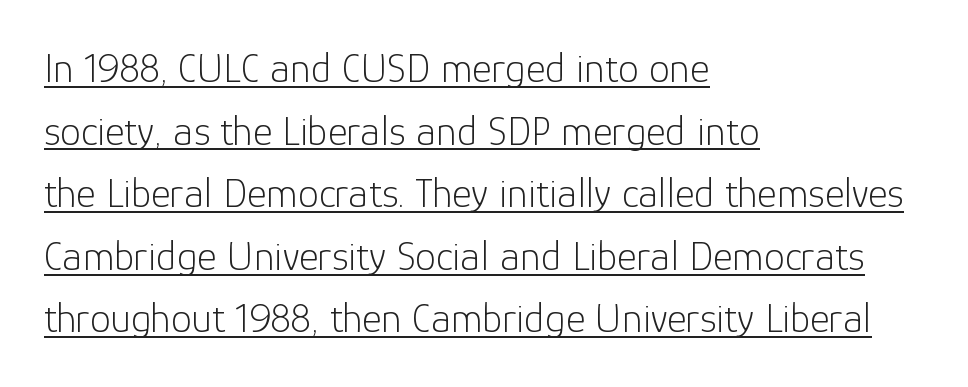
Compared with typical body copy, the letter spacing here is the same. The strokes are not fattened; the text isn't bold. The letters carry no serifs — their stems end cleanly without finishing strokes. Somebody hit Ctrl+U on this one — the words are underlined. Posture: straight, roman, zero tilt. The passage shown is typed in a proportional face where columns would drift.
